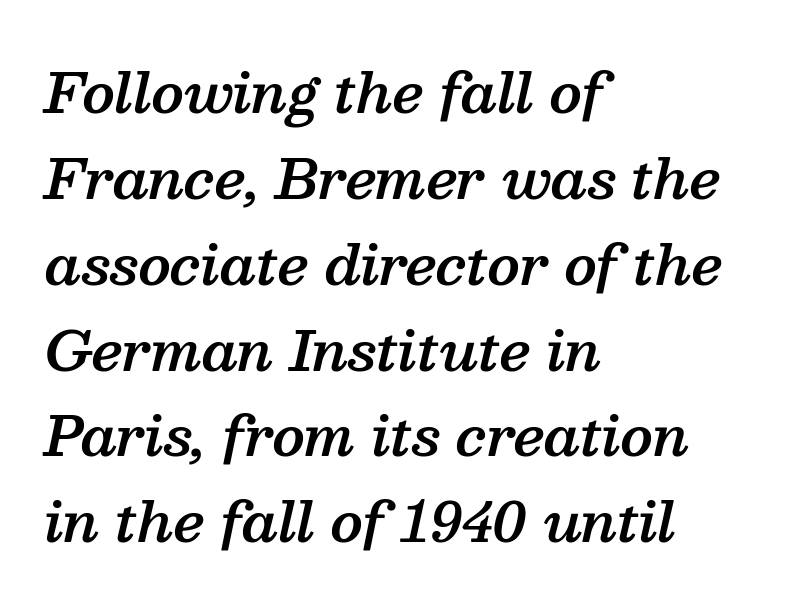
{"serif": "yes", "italic": "yes", "lean": "right", "slant_degrees": 13, "bold": "semi", "weight": "semibold", "width": "normal", "stroke_contrast": "medium", "x_height": "medium", "monospaced": "no", "underline": "no", "align": "left", "line_spacing": "normal", "line_spacing_ratio": 1.59, "letter_spacing": "normal", "letter_spacing_em": 0.0, "glyph_px": 54}
